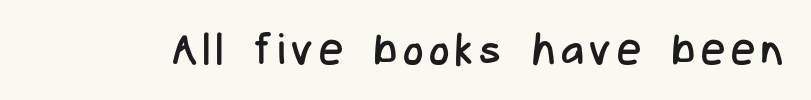
The image shows 43 px regular-weight, condensed sans-serif type, upright; set not underlined; low stroke contrast and a medium x-height.
